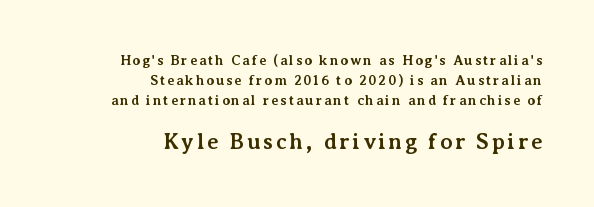
Posture: vertical. Line ends are locked; line starts wander. Horizontal bands of white between lines are of average thickness. Is the lower block the larger one? Yes — the lower block carries the bigger type. The passage shown is emphatically bold.
